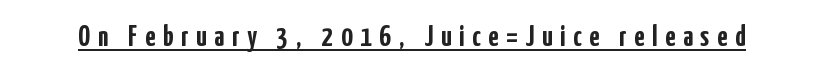
This is heavy type, rendered in bold. These characters rest on top of a visible drawn line. Observe the wide spacing: letters keep a clear distance from each other. A typesetter would mark this as roman, not italic. What kind of face is this? One without serifs — a sans. Each letter keeps its own natural width here, so spacing adapts to shape.
